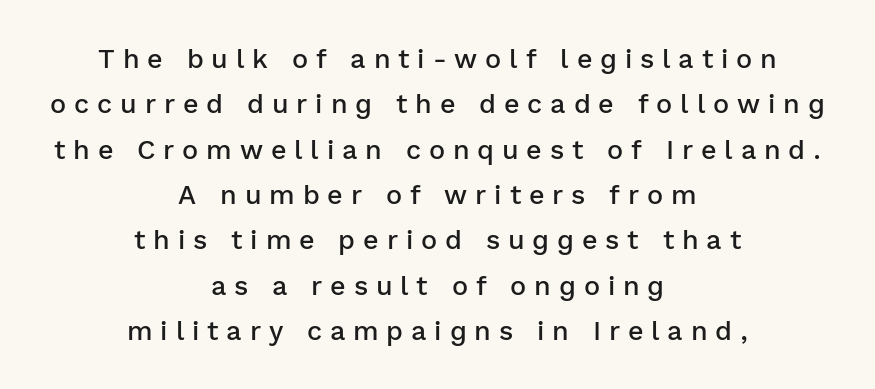
Visually the block forms a symmetrical silhouette, jagged on both flanks. The space beneath each line is pristine and unruled. The passage shown is semibold, sitting just below true bold. Leading matches the norm, producing a regular column. This is the regular roman posture of the typeface. You could only call the tracking loose — the letters float apart.
